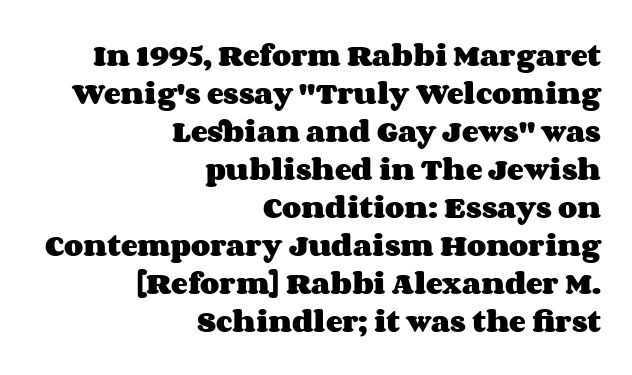
{"italic": "no", "bold": "yes", "underline": "no", "align": "right", "line_spacing": "normal", "line_spacing_ratio": 1.52, "letter_spacing": "normal", "letter_spacing_em": 0.0, "glyph_px": 25}
